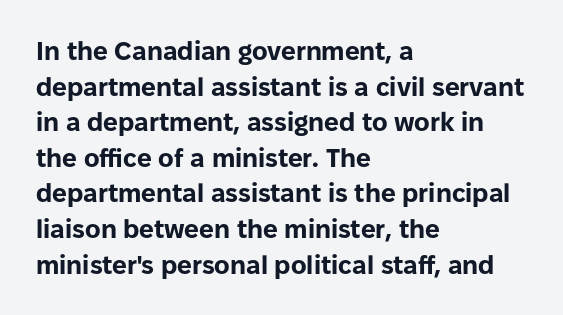
Descenders are the only things crossing below the line. Weight: bold. The tracking reads as untouched default to a designer's eye. A typesetter would mark this as roman, not italic.
